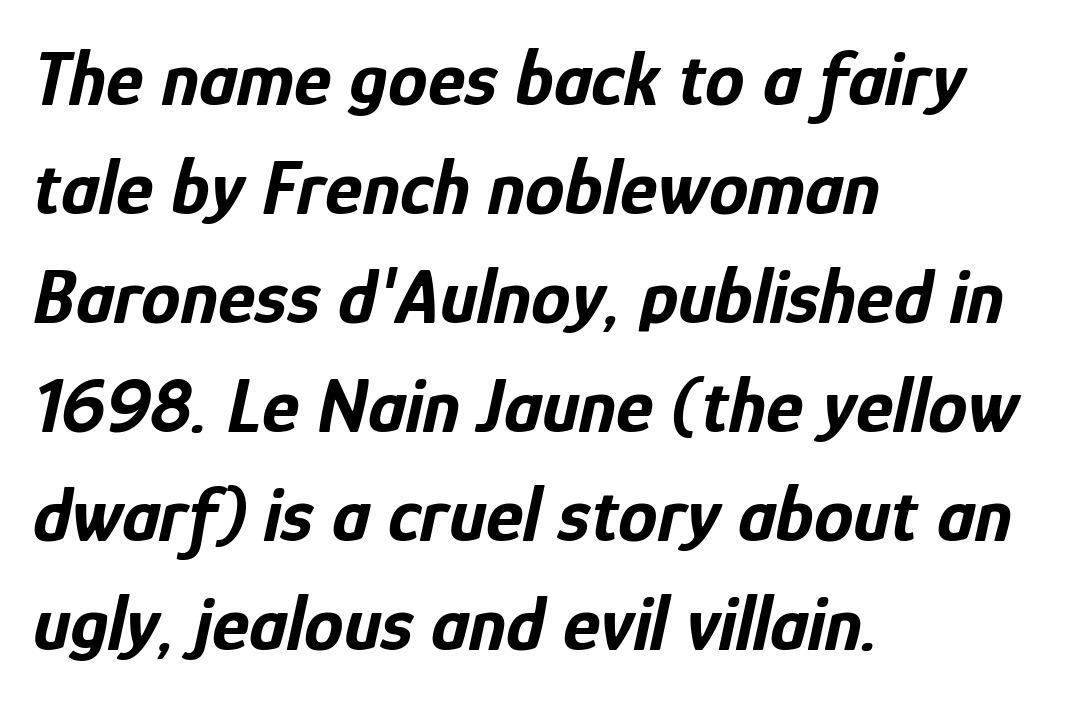
Q: Is the text bold? A: Yes.
Q: Is the text italic (slanted)? A: Yes, it leans right by about 12 degrees.
Q: Is the text underlined? A: No.
Q: How is the paragraph aligned? A: Left-aligned.
Q: Is the spacing between letters normal or unusually wide? A: Normal.
Q: Is the spacing between lines tight, normal or loose? A: Normal.
Q: Width (condensed, normal, or wide)? A: Condensed.
Q: Stroke contrast? A: Low.
Q: x-height? A: Medium.
Q: Monospaced? A: No.
